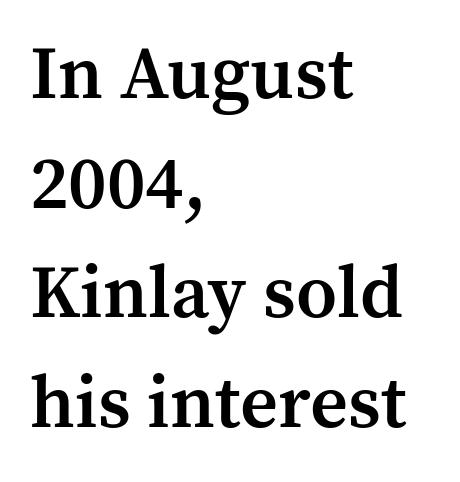
The image shows 74 px semibold serif type, upright; set left-aligned, normal line spacing (1.48x), normal letter spacing, not underlined; medium stroke contrast and a medium x-height.
